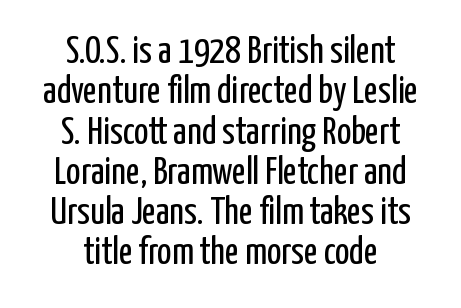
The image shows 38 px regular-weight, condensed sans-serif type, upright; set centered, tight line spacing (1.06x), normal letter spacing, not underlined; low stroke contrast and a medium x-height.
